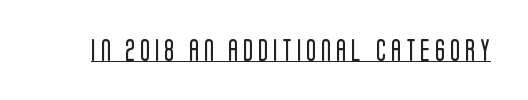
Students, observe the line beneath the letters — that is underlining. The axis of the letterforms is exactly vertical. The strokes carry an ordinary text weight at most. How are the letters spaced? Widely, with obvious added tracking.
